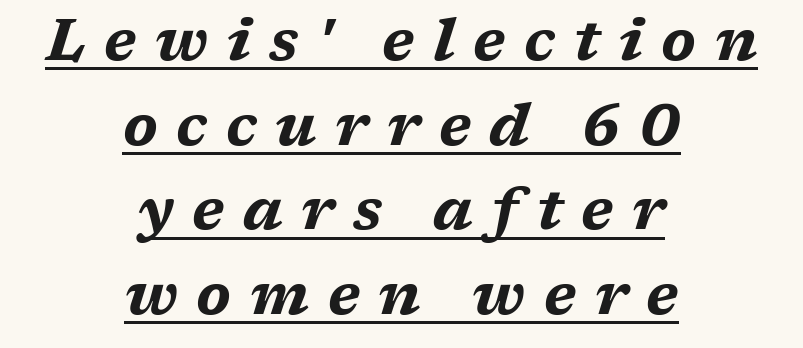
Q: Is the text bold? A: Yes.
Q: Is the text italic (slanted)? A: Yes, it leans right by about 17 degrees.
Q: Is the text underlined? A: Yes.
Q: How is the paragraph aligned? A: Centered.
Q: Is the spacing between letters normal or unusually wide? A: Unusually wide.
Q: Is the spacing between lines tight, normal or loose? A: Normal.
Q: Width (condensed, normal, or wide)? A: Wide.
Q: Stroke contrast? A: Medium.
Q: x-height? A: Medium.
Q: Monospaced? A: No.
